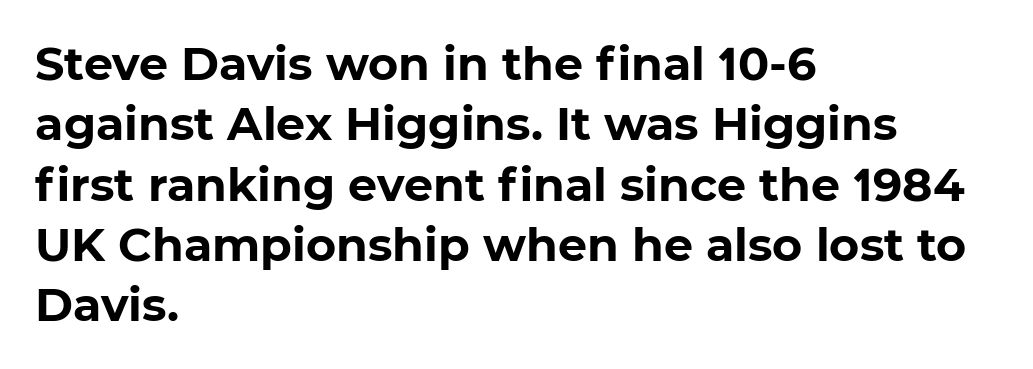
The face used here is a sans, in the tradition of grotesques and geometrics. Students, note that the glyphs here touch the page at normal intervals. The paragraph has a hard left edge and a soft right edge. Beneath every word, the page is bare. How heavy is the stroke? Heavy — this is a bold. This sample has the flowing, uneven cadence of proportional lettering.
